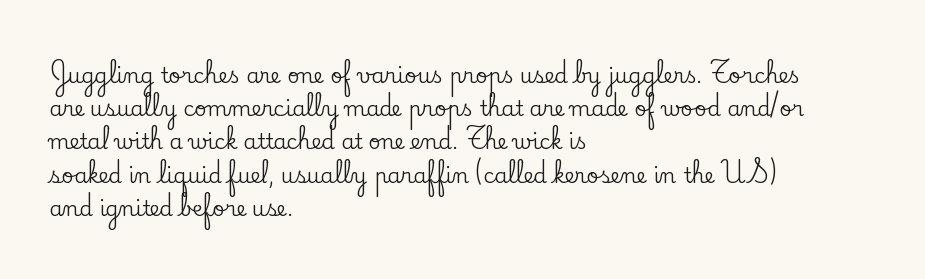
Q: Is the text italic (slanted)? A: No, it is upright.
Q: Is the text underlined? A: No.
Q: How is the paragraph aligned? A: Left-aligned.
Q: Is the spacing between letters normal or unusually wide? A: Normal.
Q: Is the spacing between lines tight, normal or loose? A: Normal.
